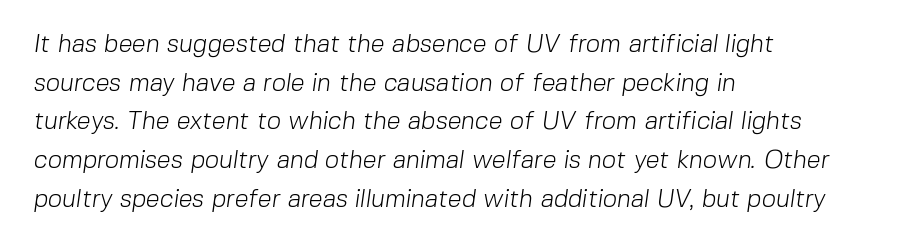
The image shows 25 px text type; set left-aligned, normal line spacing (1.55x), normal letter spacing, not underlined.
